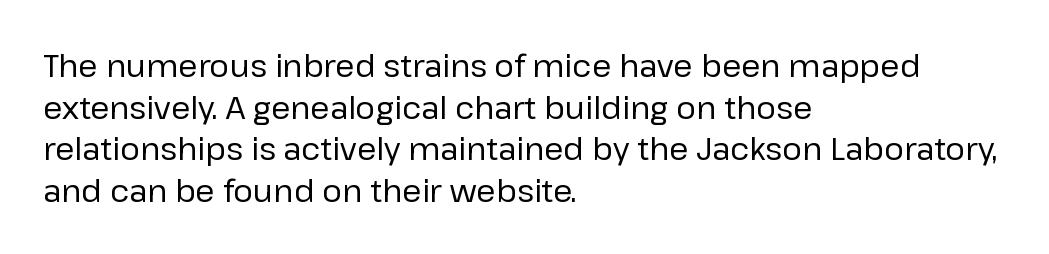
Here the glyphs are tracked normally, forming tight word shapes. Successive baselines arrive at the customary interval. The rendering uses natural spacing where letterforms have individual widths. Reading down the block, your eye returns to a fixed left position each line.
